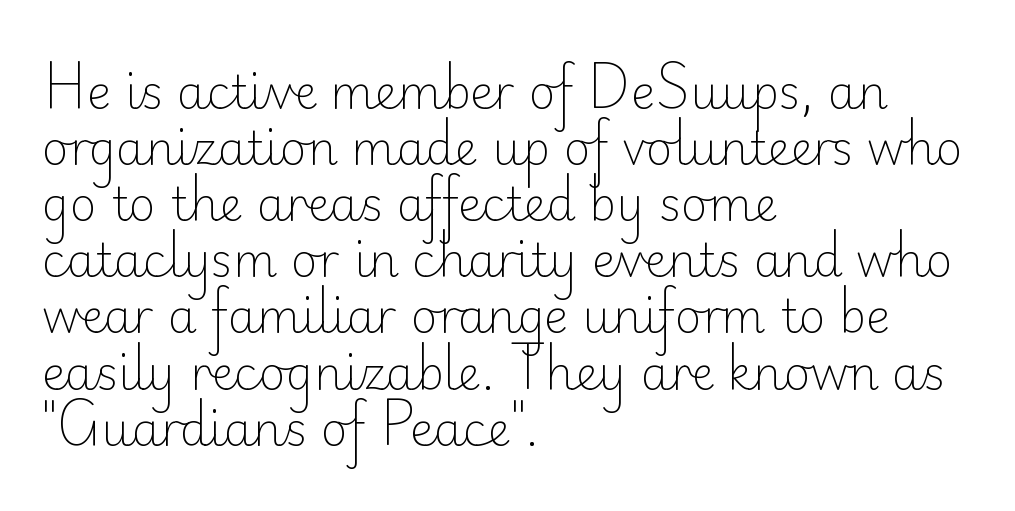
Q: Is the text bold? A: No.
Q: Is the text italic (slanted)? A: No, it is upright.
Q: Is the typeface a serif or a sans-serif typeface? A: Sans-serif.
Q: Is the text underlined? A: No.
Q: How is the paragraph aligned? A: Left-aligned.
Q: Is the spacing between letters normal or unusually wide? A: Normal.
Q: Width (condensed, normal, or wide)? A: Normal.
Q: Stroke contrast? A: Low.
Q: x-height? A: Small.
Q: Monospaced? A: No.
